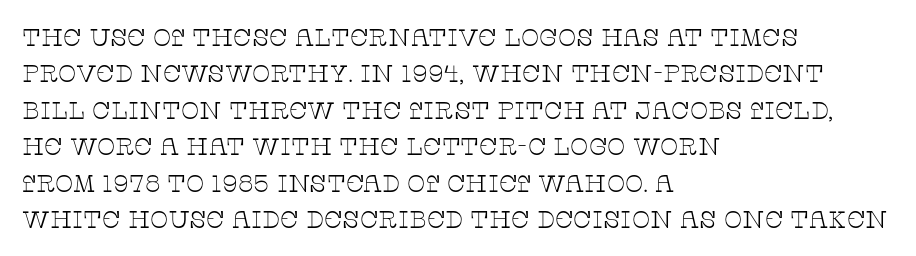
Q: Is the text bold? A: No.
Q: Is the text italic (slanted)? A: No, it is upright.
Q: Is the text underlined? A: No.
Q: How is the paragraph aligned? A: Left-aligned.
Q: Is the spacing between letters normal or unusually wide? A: Normal.
Q: Is the spacing between lines tight, normal or loose? A: Normal.
